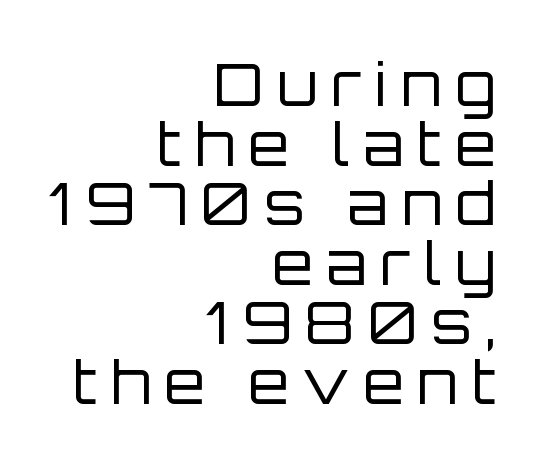
The image shows 59 px regular-weight sans-serif type, upright; set right-aligned, tight line spacing (1.01x), unusually wide letter spacing (+0.23 em), not underlined; low stroke contrast and a large x-height.
